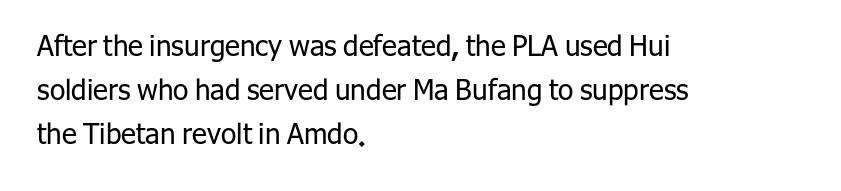
{"serif": "no", "italic": "no", "bold": "no", "weight": "regular", "width": "normal", "stroke_contrast": "low", "x_height": "medium", "monospaced": "no", "underline": "no", "align": "left", "line_spacing": "normal", "line_spacing_ratio": 1.57, "letter_spacing": "normal", "letter_spacing_em": 0.0, "glyph_px": 28}
